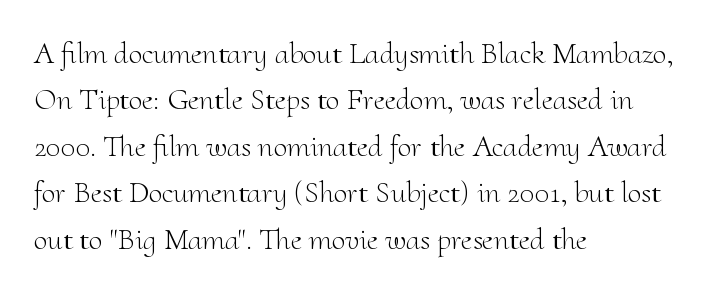
{"serif": "yes", "italic": "no", "bold": "no", "weight": "light", "width": "normal", "stroke_contrast": "medium", "x_height": "small", "monospaced": "no", "underline": "no", "align": "left", "line_spacing": "normal", "line_spacing_ratio": 1.5, "letter_spacing": "normal", "letter_spacing_em": 0.0, "glyph_px": 31}
